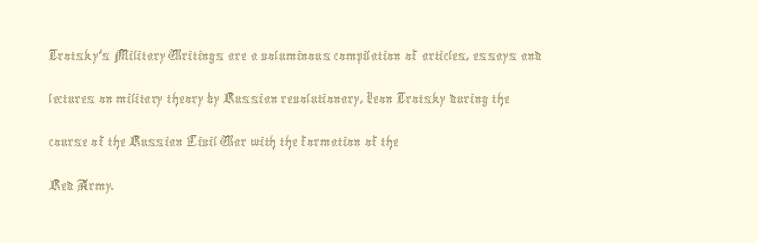
{"italic": "no", "bold": "no", "weight": "thin", "width": "condensed", "x_height": "medium", "monospaced": "no", "underline": "no", "align": "left", "line_spacing": "normal", "line_spacing_ratio": 1.31, "letter_spacing": "normal", "letter_spacing_em": 0.0, "glyph_px": 33}
